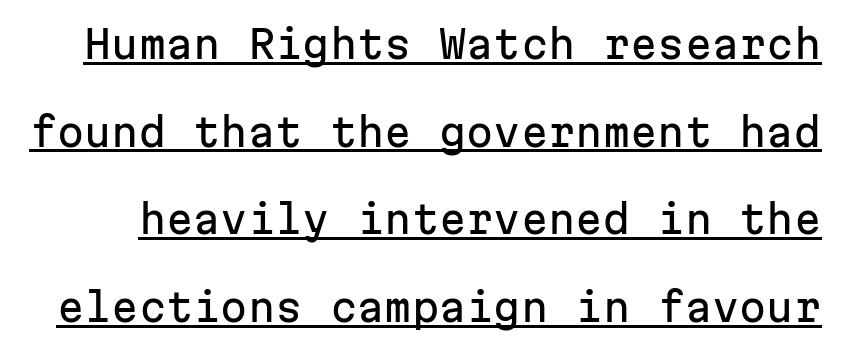
{"serif": "no", "italic": "no", "width": "normal", "stroke_contrast": "low", "x_height": "medium", "monospaced": "yes", "underline": "yes", "line_spacing": "loose", "line_spacing_ratio": 2.25, "letter_spacing": "normal", "letter_spacing_em": 0.0, "glyph_px": 39}
